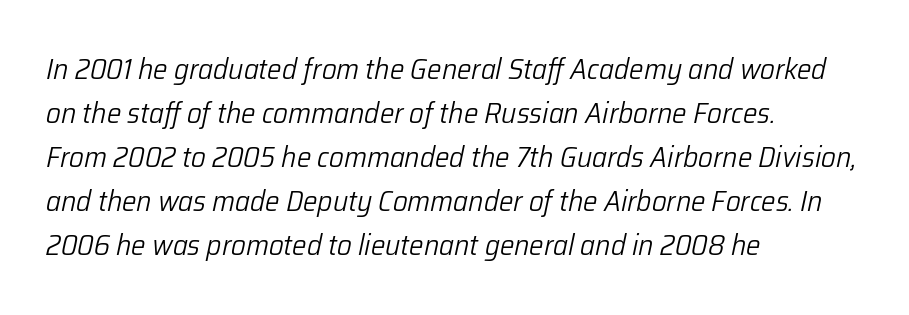
The image shows 29 px light type, italic (leaning right); set left-aligned, normal line spacing (1.52x), normal letter spacing, not underlined; low stroke contrast and a medium x-height.
